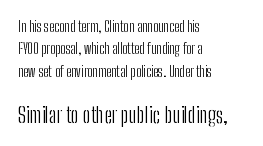
{"italic": "no", "bold": "no", "underline": "no", "align": "left", "line_spacing": "normal", "line_spacing_ratio": 1.59, "letter_spacing": "normal", "letter_spacing_em": 0.0, "larger_block": "second", "size_ratio": 1.5, "glyph_px": 21}
